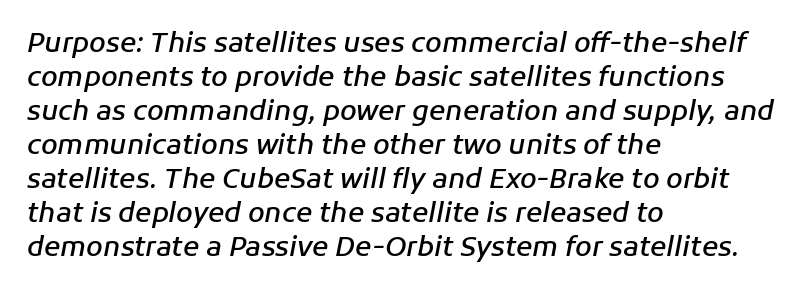
{"italic": "yes", "lean": "right", "slant_degrees": 11, "bold": "semi", "underline": "no", "align": "left", "line_spacing": "normal", "line_spacing_ratio": 1.26, "letter_spacing": "normal", "letter_spacing_em": 0.0, "glyph_px": 27}
